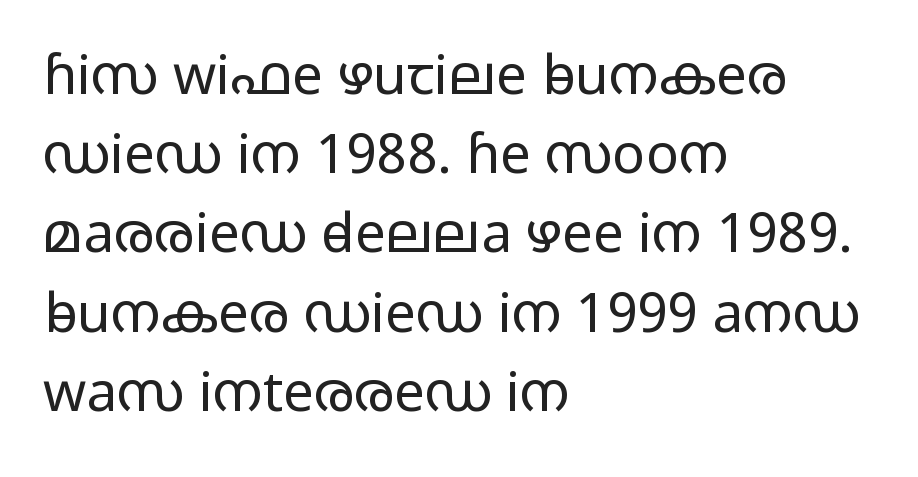
You could not count columns in this text — the font is proportionally spaced. Each stroke keeps to a modest, everyday thickness or less. The face used here is rendered with its standard letterfit. Is the block centered? No — it sits flush against the left margin. The designer left line spacing at the default. The font's upright variant was chosen for this text.
